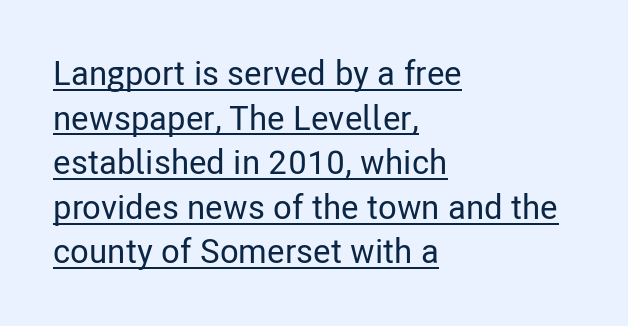
Notice how a bar underscores the lettering throughout. Students, note that the glyphs here touch the page at normal intervals. Note: no serifs on the glyphs. What's the leading like? Ordinary, nothing unusual. Characters remain perfectly vertical along every line.
